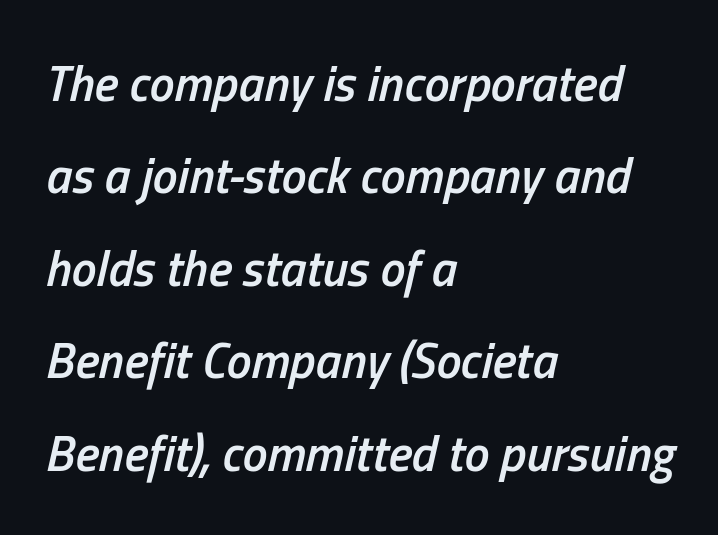
Is the letter spacing exaggerated? No — it looks like the ordinary default. This is the in-between weight designers call semibold or demi. Designer's note — italics engaged. Underline: absent. Line starts are locked; line ends wander.
